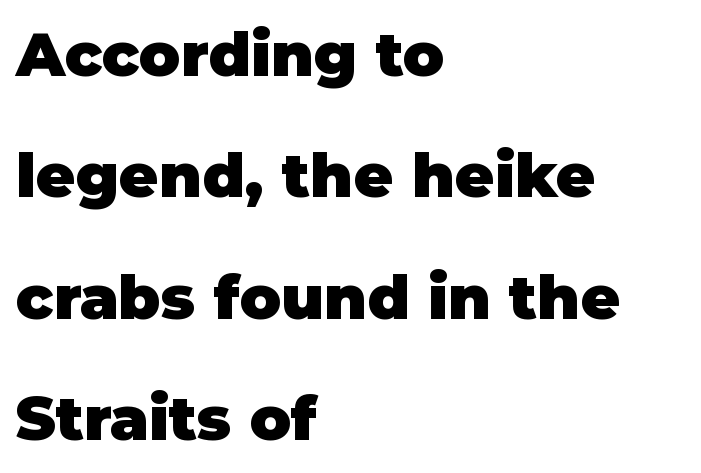
Q: Is the text bold? A: Yes.
Q: Is the text italic (slanted)? A: No, it is upright.
Q: Is the typeface a serif or a sans-serif typeface? A: Sans-serif.
Q: Is the text underlined? A: No.
Q: How is the paragraph aligned? A: Left-aligned.
Q: Is the spacing between letters normal or unusually wide? A: Normal.
Q: Is the spacing between lines tight, normal or loose? A: Loose.
Q: Width (condensed, normal, or wide)? A: Normal.
Q: Stroke contrast? A: Low.
Q: x-height? A: Large.
Q: Monospaced? A: No.
